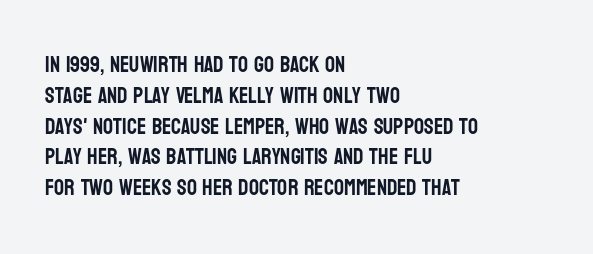
The image shows 22 px text type, upright; set left-aligned, normal line spacing (1.4x), normal letter spacing, not underlined.
